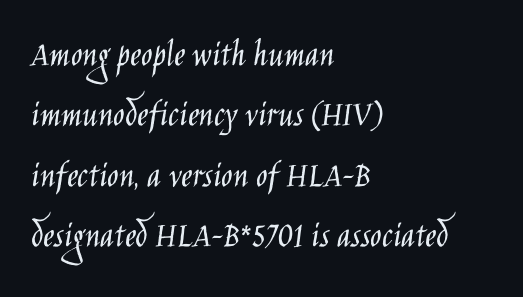
The image shows 38 px light, condensed sans-serif type; set left-aligned, normal line spacing (1.59x), normal letter spacing, not underlined; low stroke contrast and a large x-height.
